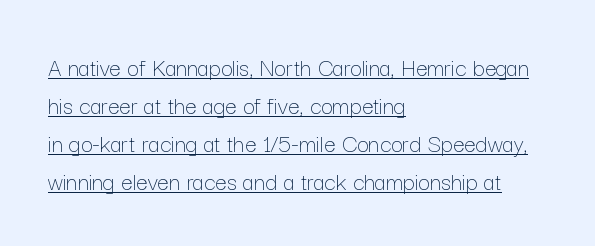
{"italic": "no", "bold": "no", "underline": "yes", "align": "left", "line_spacing": "normal", "line_spacing_ratio": 1.46, "letter_spacing": "normal", "letter_spacing_em": 0.0, "glyph_px": 26}
